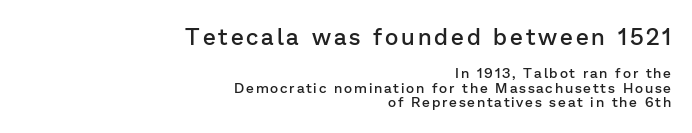
Every stem runs plumb, perpendicular to the baseline. Summary of weight: moderately heavy, a semibold. The letters in the upper block stand taller than those in the block below. One-word summary of the alignment: right. Vertically, the passage feels compressed, each row crowding the next.
